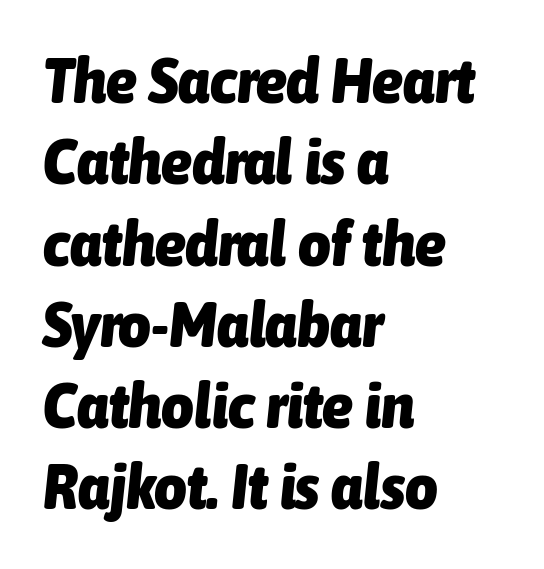
Q: Is the text bold? A: Yes.
Q: Is the text italic (slanted)? A: Yes, it leans right by about 6 degrees.
Q: Is the text underlined? A: No.
Q: How is the paragraph aligned? A: Left-aligned.
Q: Is the spacing between letters normal or unusually wide? A: Normal.
Q: Is the spacing between lines tight, normal or loose? A: Normal.
Q: Width (condensed, normal, or wide)? A: Condensed.
Q: Stroke contrast? A: Low.
Q: x-height? A: Medium.
Q: Monospaced? A: No.
